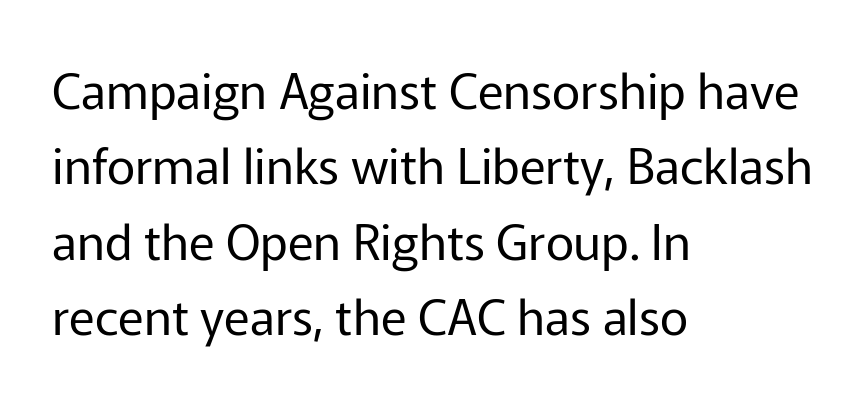
The image shows 49 px regular-weight sans-serif type, upright; set left-aligned, normal line spacing (1.54x), normal letter spacing, not underlined; low stroke contrast and a medium x-height.
